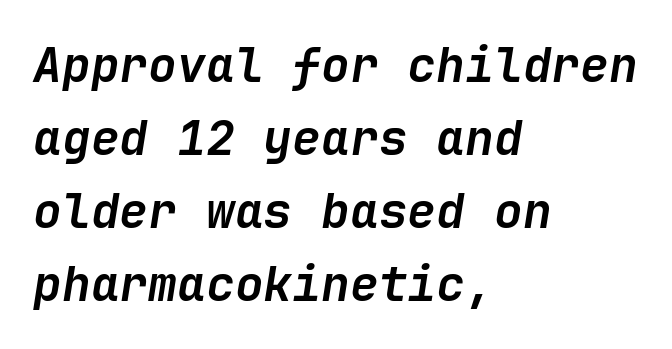
Q: Is the text bold? A: Yes.
Q: Is the text italic (slanted)? A: Yes, it leans right by about 9 degrees.
Q: Is the text underlined? A: No.
Q: How is the paragraph aligned? A: Left-aligned.
Q: Is the spacing between letters normal or unusually wide? A: Normal.
Q: Is the spacing between lines tight, normal or loose? A: Normal.
Q: Width (condensed, normal, or wide)? A: Normal.
Q: Stroke contrast? A: Low.
Q: x-height? A: Medium.
